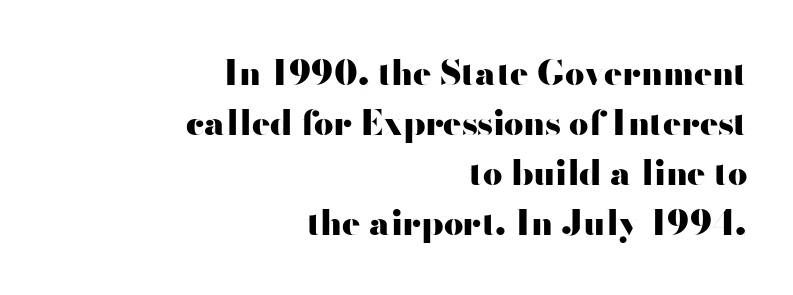
Teacher's note: observe the even right margin — that is flush-right alignment. The type is set solid horizontally, with unmodified tracking. The foot of each line stays bare and open. Students, observe: this is what conventionally led text looks like. Ascenders rise straight up at ninety degrees.
